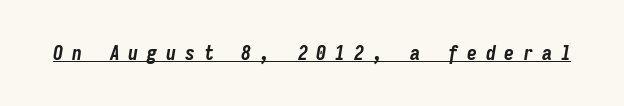
Q: Is the text bold? A: Yes.
Q: Is the text italic (slanted)? A: Yes, it leans right by about 9 degrees.
Q: Is the text underlined? A: Yes.
Q: Is the spacing between letters normal or unusually wide? A: Unusually wide.
